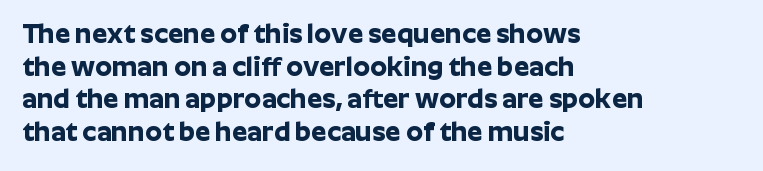
{"italic": "no", "bold": "yes", "underline": "no", "align": "left", "line_spacing_ratio": 1.21, "letter_spacing": "normal", "letter_spacing_em": 0.0, "glyph_px": 27}
